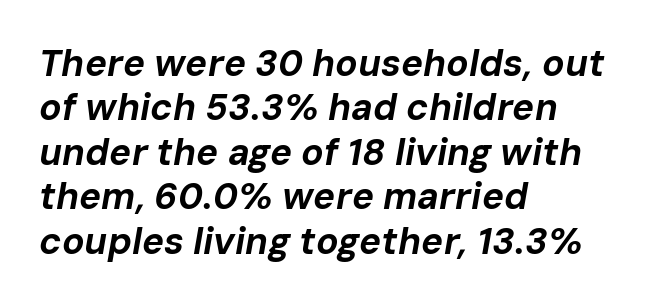
Q: Is the text bold? A: Yes.
Q: Is the text italic (slanted)? A: Yes, it leans right by about 10 degrees.
Q: Is the text underlined? A: No.
Q: How is the paragraph aligned? A: Left-aligned.
Q: Is the spacing between letters normal or unusually wide? A: Normal.
Q: Width (condensed, normal, or wide)? A: Normal.
Q: Stroke contrast? A: Low.
Q: x-height? A: Medium.
Q: Monospaced? A: No.
